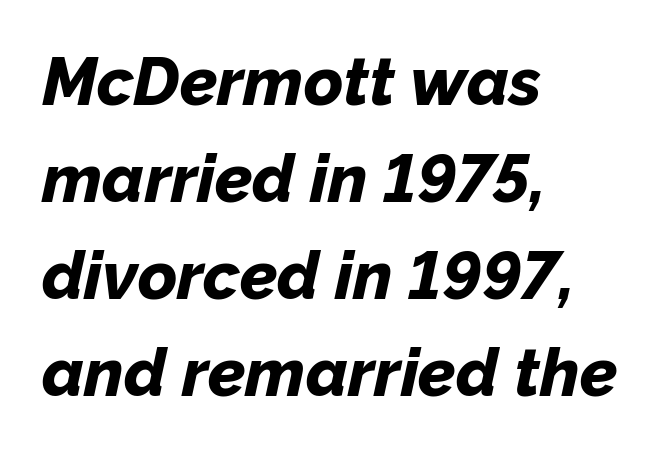
The image shows 67 px bold type, italic (leaning right); set left-aligned, normal line spacing (1.45x), normal letter spacing, not underlined; low stroke contrast and a medium x-height.
